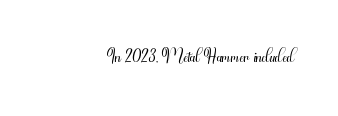
The passage is arranged like a letterhead date or caption credit — flush right. Letters have the restrained weight of plain body copy at most. Decoration check: the copy has no underline. Nobody touched the tracking dial on this one.
